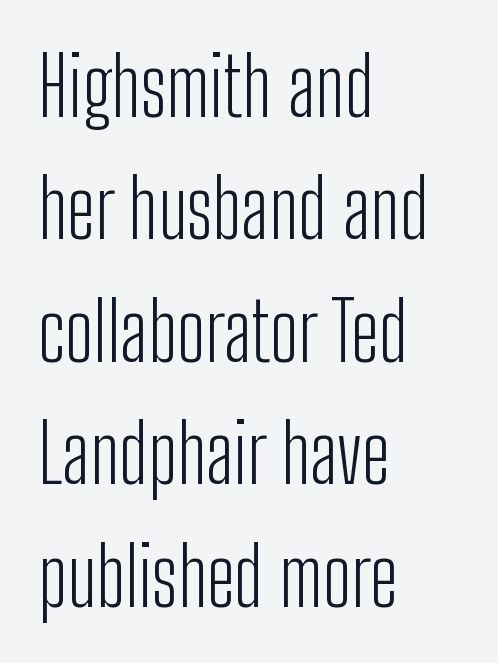
{"serif": "no", "italic": "no", "bold": "no", "weight": "light", "width": "condensed", "stroke_contrast": "low", "x_height": "medium", "monospaced": "no", "underline": "no", "align": "left", "line_spacing": "normal", "line_spacing_ratio": 1.53, "letter_spacing": "normal", "letter_spacing_em": 0.0, "glyph_px": 80}
